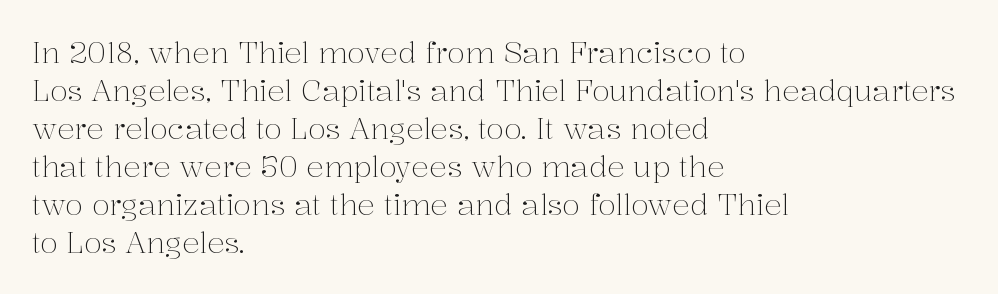
{"serif": "yes", "italic": "no", "bold": "no", "weight": "light", "width": "normal", "stroke_contrast": "medium", "x_height": "medium", "monospaced": "no", "underline": "no", "align": "left", "line_spacing": "normal", "line_spacing_ratio": 1.31, "letter_spacing": "normal", "letter_spacing_em": 0.0, "glyph_px": 29}
